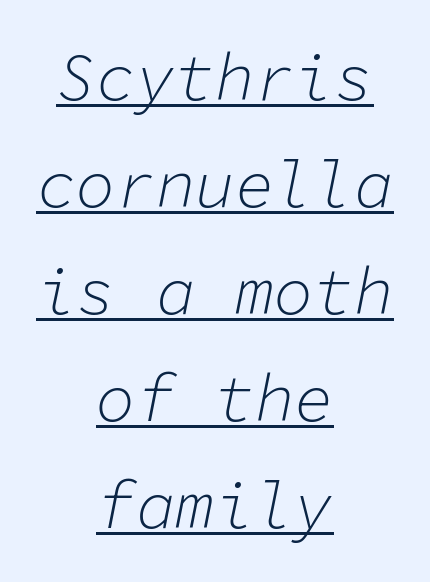
{"italic": "yes", "lean": "right", "slant_degrees": 11, "bold": "no", "weight": "light", "width": "normal", "stroke_contrast": "low", "x_height": "medium", "monospaced": "yes", "underline": "yes", "align": "center", "line_spacing": "normal", "line_spacing_ratio": 1.62, "letter_spacing": "normal", "letter_spacing_em": 0.0, "glyph_px": 66}
